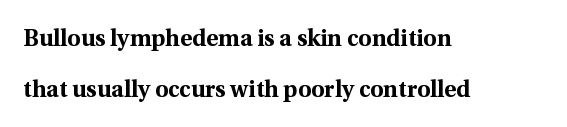
The image shows 23 px bold type, upright; set left-aligned, loose line spacing (2.23x), normal letter spacing, not underlined.
